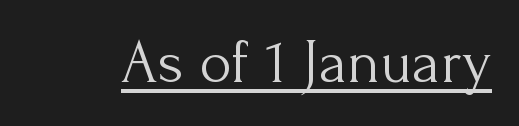
You could not count columns in this text — the font is proportionally spaced. This is the regular roman posture of the typeface. In terms of letterspacing, this is plain default setting. Weight class: somewhere from thin through regular. The typesetter has applied underlining to the passage shown.
